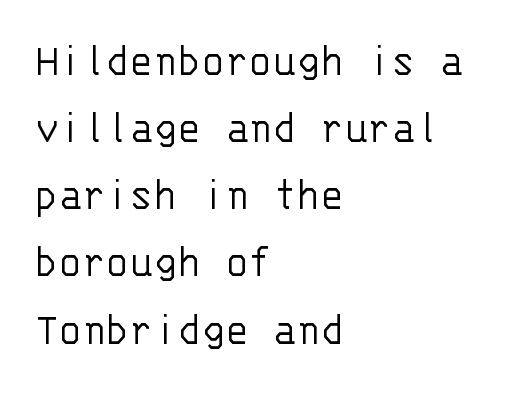
Regarding leading, the lines here are spaced in the standard way. Here the designer chose a console-style face with uniform glyph widths. The passage shown is not bold in any degree. The paragraph has a hard left edge and a soft right edge. The typeface chosen for these lines omits serifs. Unlike italic type, these characters show no tilt at all.
